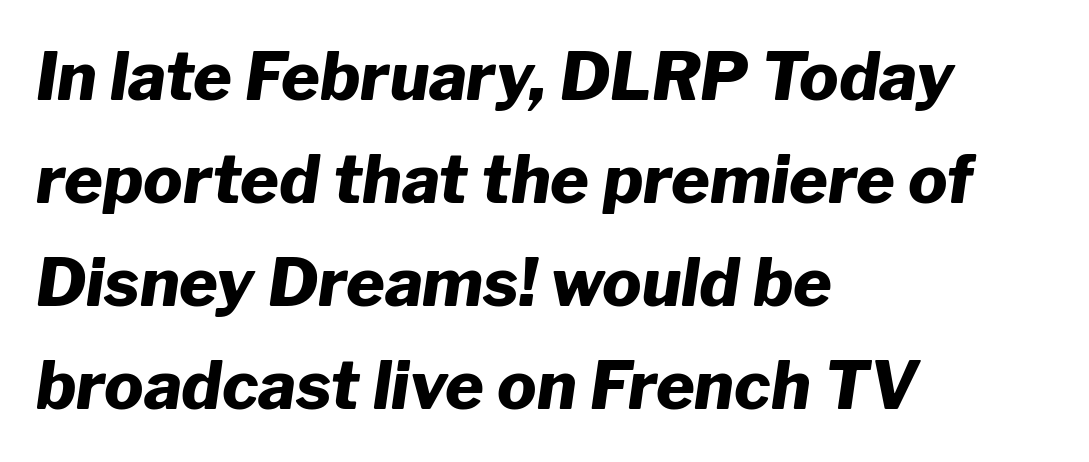
Q: Is the text bold? A: Yes.
Q: Is the text italic (slanted)? A: Yes, it leans right by about 8 degrees.
Q: Is the text underlined? A: No.
Q: How is the paragraph aligned? A: Left-aligned.
Q: Is the spacing between letters normal or unusually wide? A: Normal.
Q: Is the spacing between lines tight, normal or loose? A: Normal.
Q: Width (condensed, normal, or wide)? A: Normal.
Q: Stroke contrast? A: Low.
Q: x-height? A: Medium.
Q: Monospaced? A: No.
